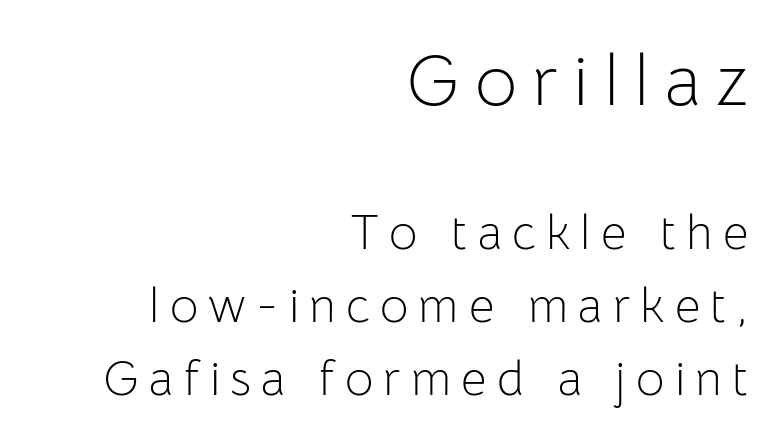
The image shows 73 px light sans-serif type, upright; set right-aligned, normal line spacing (1.49x), unusually wide letter spacing (+0.21 em), not underlined; the first (top) block is 1.49x larger; low stroke contrast and a medium x-height.
